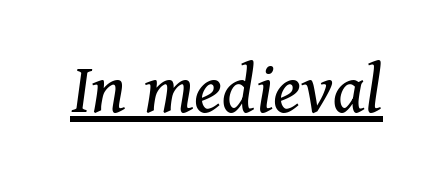
{"serif": "yes", "italic": "yes", "lean": "right", "slant_degrees": 11, "bold": "no", "weight": "regular", "width": "normal", "stroke_contrast": "medium", "x_height": "medium", "monospaced": "no", "underline": "yes", "letter_spacing": "normal", "letter_spacing_em": 0.0, "glyph_px": 75}
